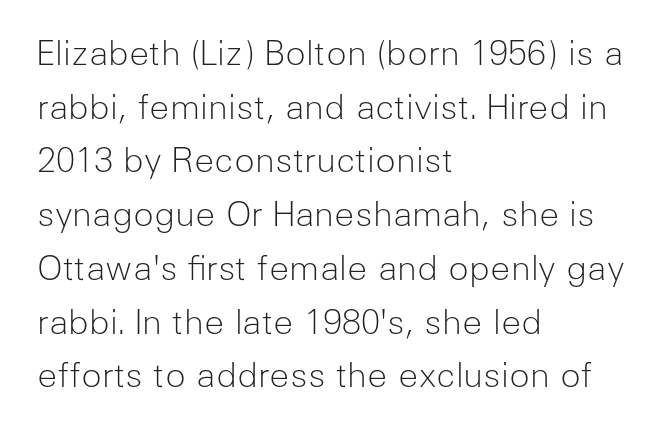
The image shows 34 px light sans-serif type, upright; set left-aligned, normal line spacing (1.58x), normal letter spacing, not underlined; low stroke contrast and a medium x-height.
